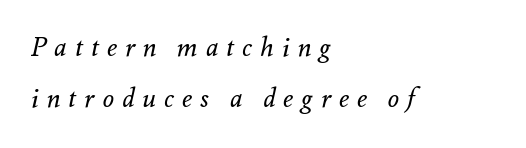
{"italic": "yes", "lean": "right", "slant_degrees": 12, "bold": "no", "underline": "no", "align": "left", "line_spacing": "loose", "line_spacing_ratio": 1.98, "letter_spacing": "wide", "letter_spacing_em": 0.31, "glyph_px": 26}
